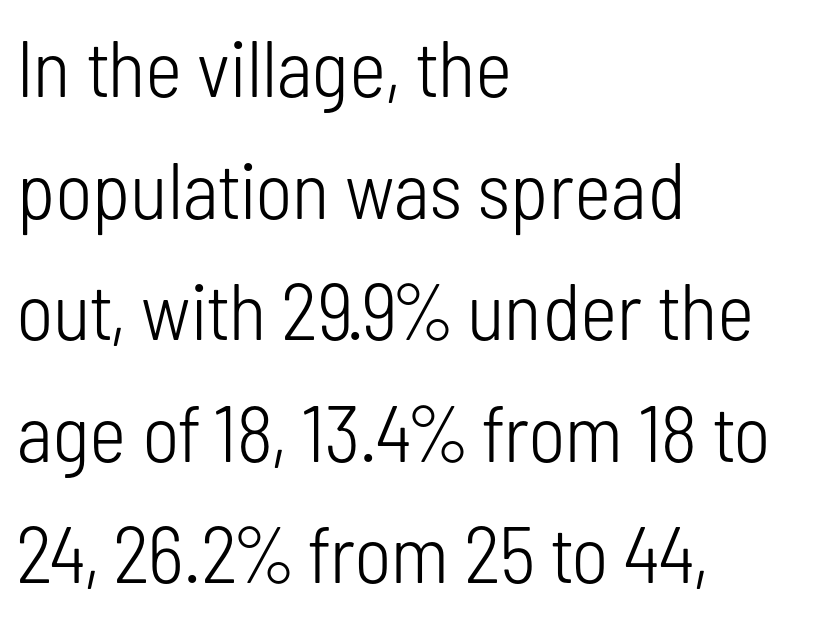
{"serif": "no", "italic": "no", "bold": "no", "weight": "light", "width": "condensed", "stroke_contrast": "low", "x_height": "medium", "monospaced": "no", "underline": "no", "align": "left", "line_spacing": "normal", "line_spacing_ratio": 1.52, "letter_spacing": "normal", "letter_spacing_em": 0.0, "glyph_px": 80}
